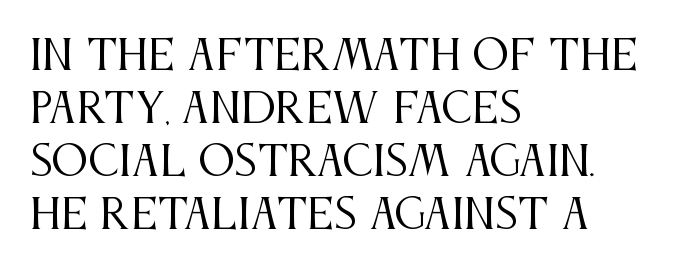
The image shows 41 px regular-weight, condensed serif type, upright; set left-aligned, normal line spacing (1.29x), normal letter spacing, not underlined; medium stroke contrast and a large x-height.
